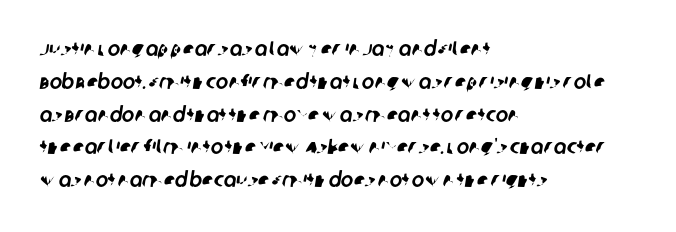
{"underline": "no", "align": "left", "line_spacing": "normal", "line_spacing_ratio": 1.56, "letter_spacing": "normal", "letter_spacing_em": 0.0, "glyph_px": 21}
